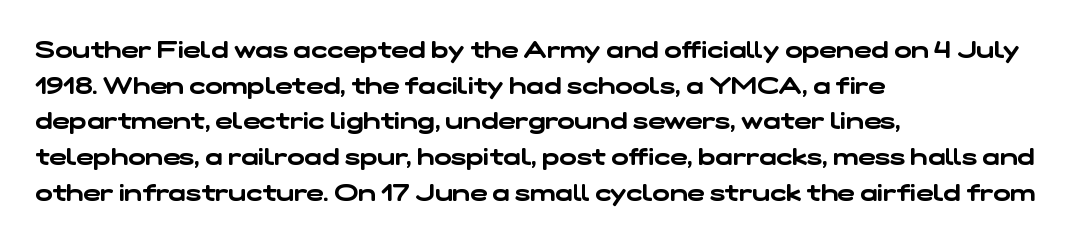
{"underline": "no", "align": "left", "line_spacing": "normal", "line_spacing_ratio": 1.55, "letter_spacing": "normal", "letter_spacing_em": 0.0, "glyph_px": 23}
